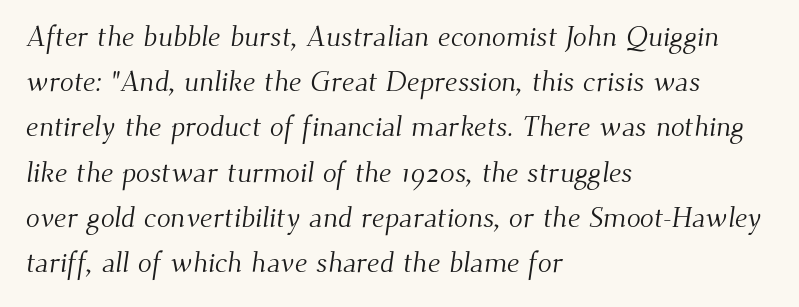
Heaviness? Minimal to ordinary, like unemphasized prose. The words here are not underlined. Are there feet on the stems? There are — it's a serif. A student would call this left alignment; a typographer would say flush left, rag right.
